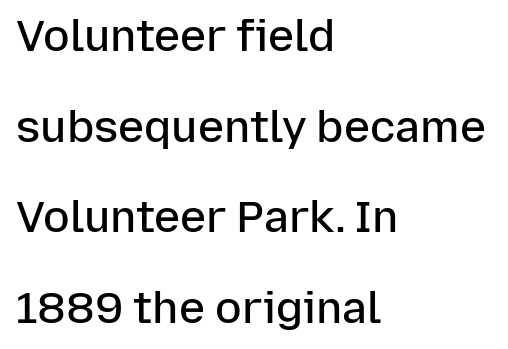
Note the varied advance widths — an 'i' is clearly narrower than an 'm'. Letters rest on an invisible, unmarked baseline. Typographically, this falls in the sans-serif category. Compared with typical body copy, the letter spacing here is the same. This is moderately heavy type, rendered in semibold.
